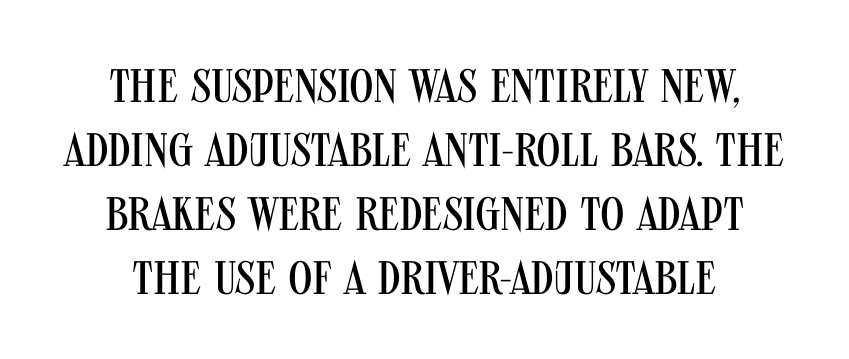
The image shows 47 px regular-weight, condensed sans-serif type, upright; set normal line spacing (1.36x), normal letter spacing, not underlined; medium stroke contrast and a large x-height.
